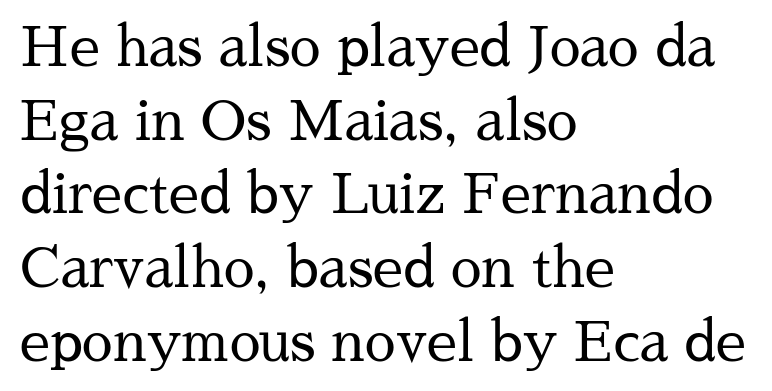
The image shows 55 px regular-weight serif type, upright; set left-aligned, normal line spacing (1.34x), normal letter spacing, not underlined; medium stroke contrast and a medium x-height.
